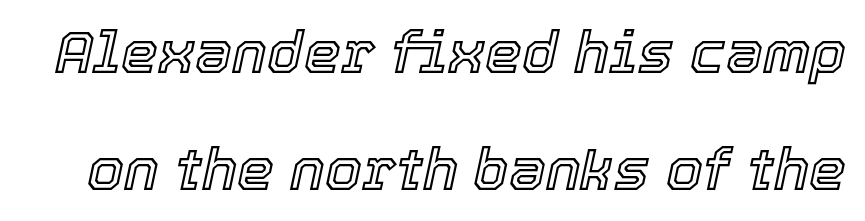
{"italic": "yes", "lean": "right", "slant_degrees": 12, "width": "normal", "x_height": "medium", "monospaced": "no", "underline": "no", "line_spacing": "loose", "line_spacing_ratio": 1.98, "letter_spacing": "normal", "letter_spacing_em": 0.0, "glyph_px": 59}
